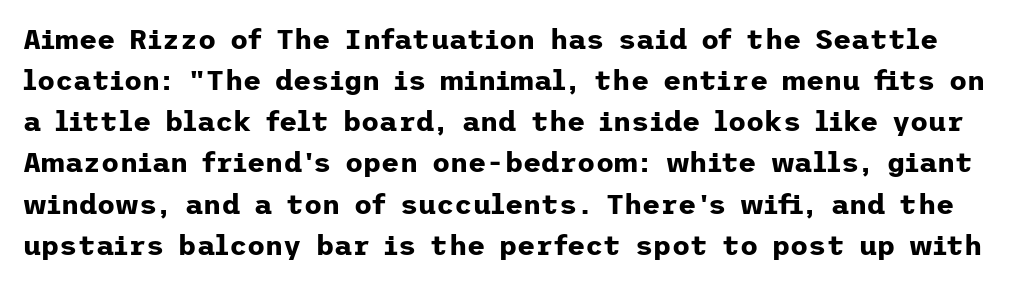
Q: Is the text bold? A: Yes.
Q: Is the text italic (slanted)? A: No, it is upright.
Q: Is the typeface a serif or a sans-serif typeface? A: Sans-serif.
Q: Is the text underlined? A: No.
Q: Is the spacing between letters normal or unusually wide? A: Normal.
Q: Is the spacing between lines tight, normal or loose? A: Normal.
Q: Width (condensed, normal, or wide)? A: Normal.
Q: Stroke contrast? A: Low.
Q: x-height? A: Medium.
